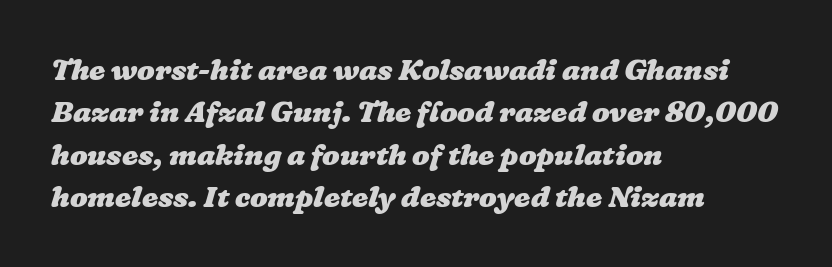
{"bold": "yes", "weight": "heavy", "width": "wide", "stroke_contrast": "low", "x_height": "medium", "monospaced": "no", "underline": "no", "align": "left", "line_spacing": "normal", "line_spacing_ratio": 1.46, "letter_spacing": "normal", "letter_spacing_em": 0.0, "glyph_px": 29}
